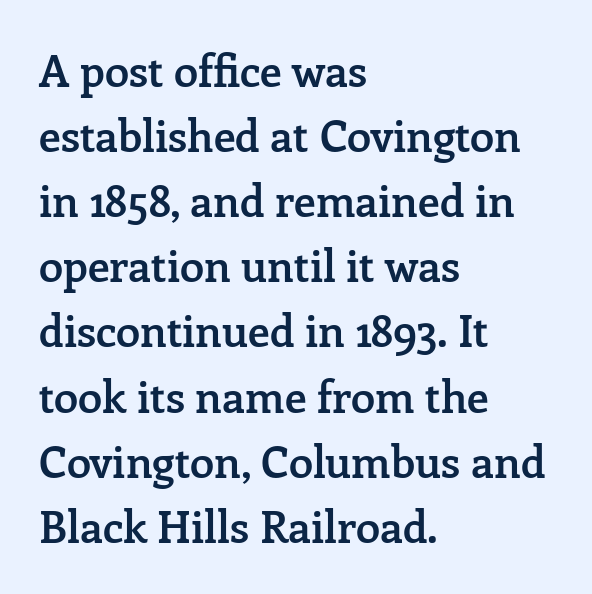
{"serif": "yes", "italic": "no", "bold": "semi", "weight": "semibold", "width": "normal", "stroke_contrast": "low", "x_height": "medium", "monospaced": "no", "underline": "no", "align": "left", "line_spacing": "normal", "line_spacing_ratio": 1.48, "letter_spacing": "normal", "letter_spacing_em": 0.0, "glyph_px": 44}
